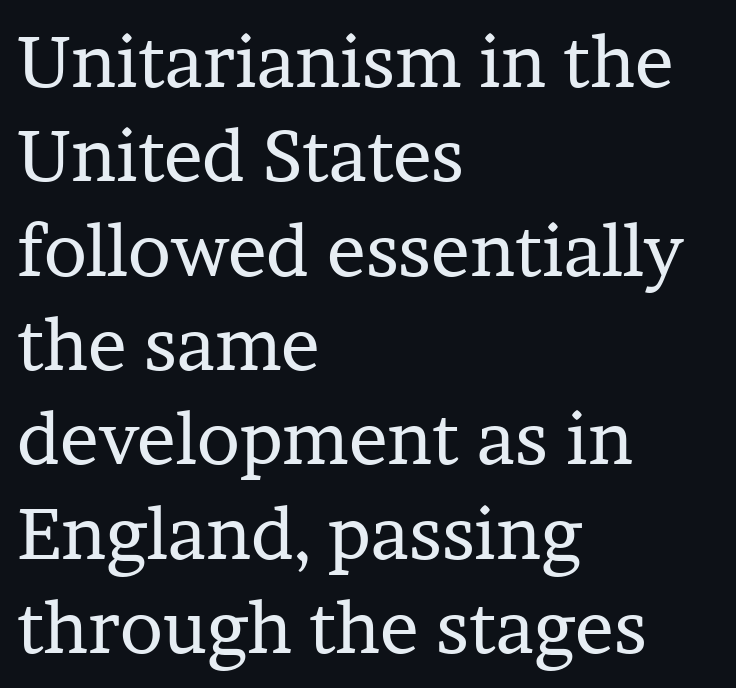
The typography opts for an upright posture over an oblique one. Each letter keeps its own natural width here, so spacing adapts to shape. Look at the tracking — it's just the regular setting, nothing added. In terms of leading, this rendering sits right in the middle. Alignment: flush left.
